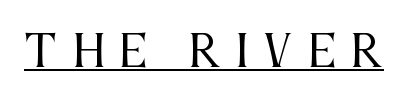
Tall strokes in this sample are plumb rather than angled. Yep, those are serifs on the letters. The passage shown is typed in a proportional face where columns would drift. Glance below the letters and you will spot a drawn line.
